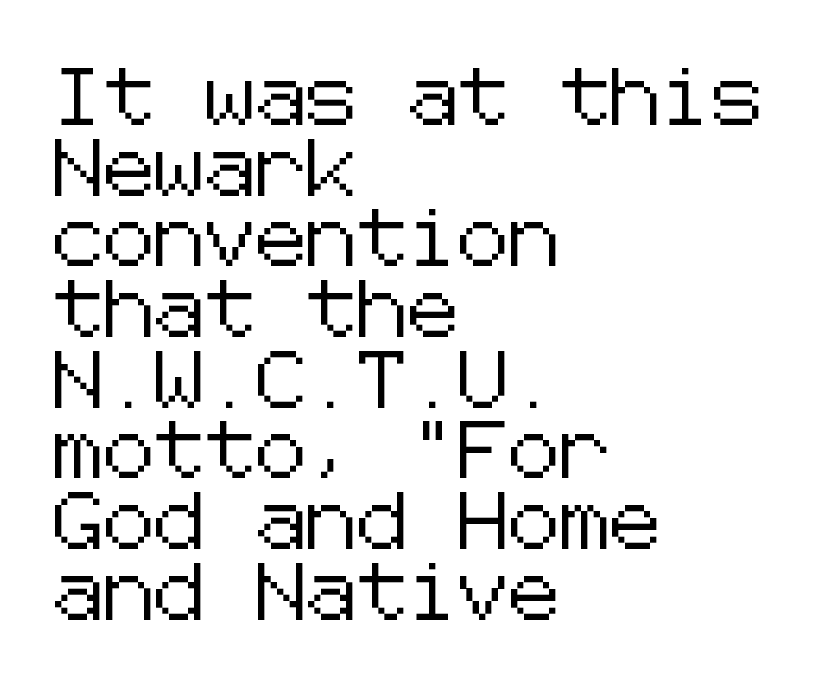
No italicization has been applied; the sample stays upright. Glance below the letters and you will spot only blank space. You could call the tracking neutral — neither tight nor loose. The paragraph shown leans on its left margin.
